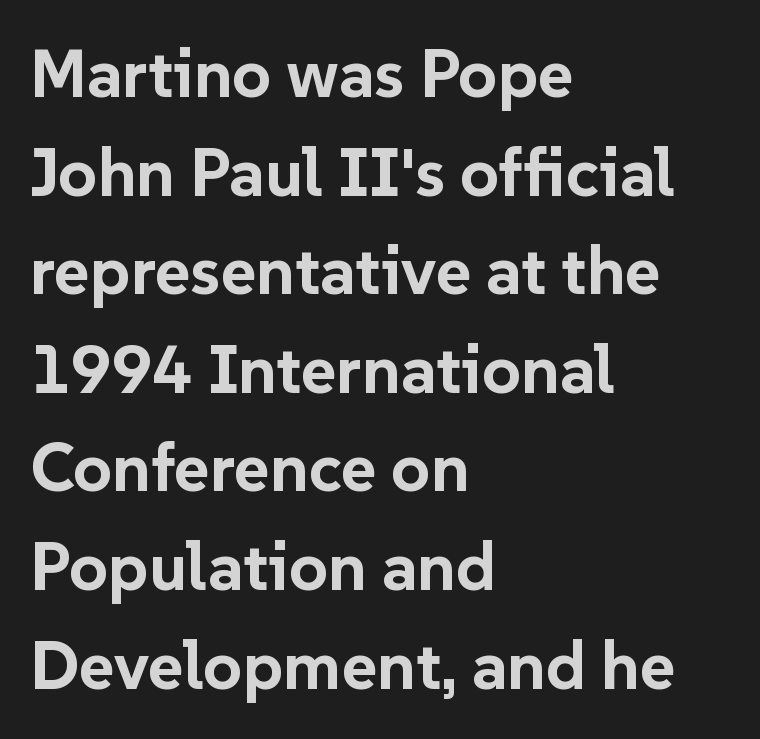
The image shows 68 px bold sans-serif type, upright; set left-aligned, normal line spacing (1.45x), normal letter spacing, not underlined; low stroke contrast and a medium x-height.
